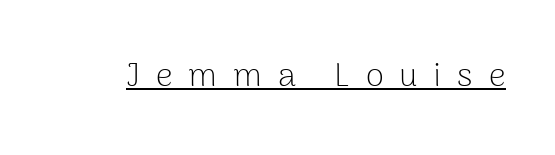
{"serif": "no", "italic": "no", "bold": "no", "weight": "light", "width": "normal", "stroke_contrast": "low", "x_height": "medium", "monospaced": "no", "underline": "yes", "letter_spacing": "wide", "letter_spacing_em": 0.48, "glyph_px": 33}
